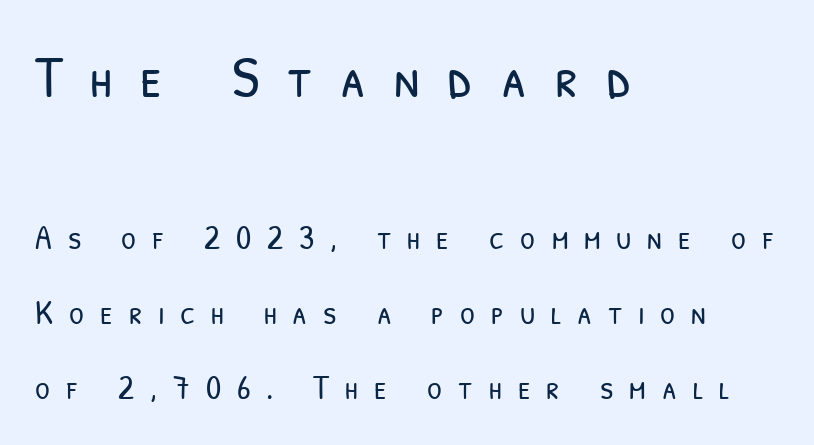
Spacing verdict: proportional, widths tailored to each character. In CSS terms this would be text-align: left. Is this a heavy cut? Hardly; it is regular or lighter. This rendering widens character spacing well past its baseline value. If you measured baseline to baseline, you'd find a long distance. If you squint, the top block still reads clearly — it's the larger of the two.
